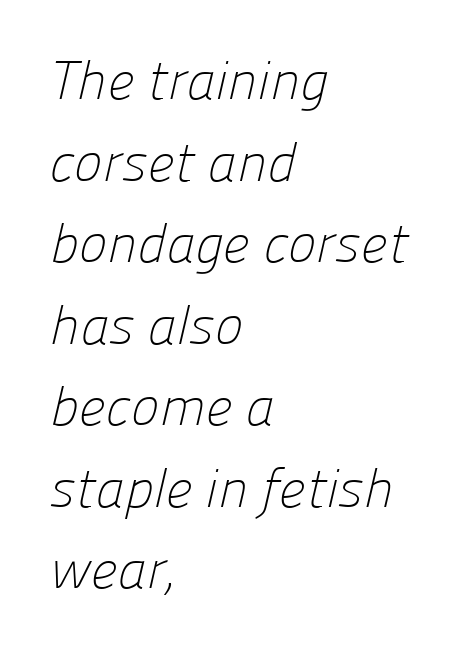
These lines are rendered in a variable-pitch font. Horizontal alignment here is leftward, the default for most running prose. Successive baselines arrive at the customary interval. The area under the type is left untouched. Bold? No — there's no thickening of the strokes.
